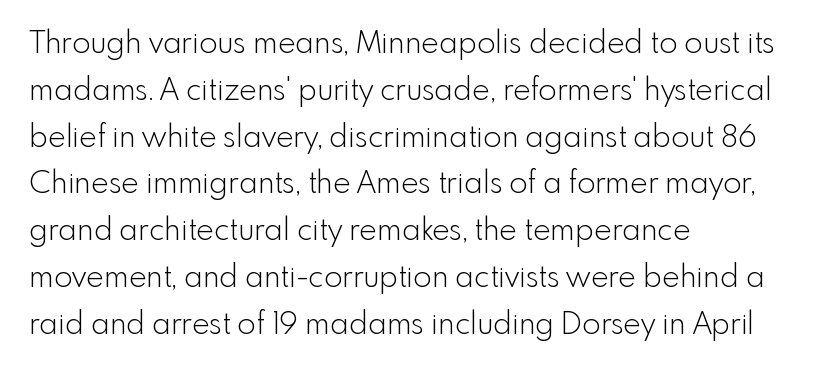
{"serif": "no", "italic": "no", "bold": "no", "weight": "light", "width": "normal", "x_height": "small", "monospaced": "no", "underline": "no", "align": "left", "line_spacing": "normal", "line_spacing_ratio": 1.56, "letter_spacing": "normal", "letter_spacing_em": 0.0, "glyph_px": 30}
